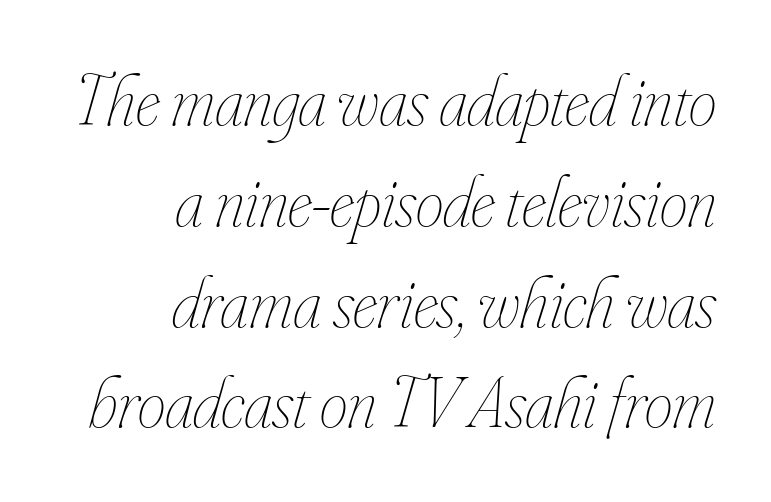
Q: Is the text bold? A: No.
Q: Is the text italic (slanted)? A: Yes, it leans right by about 16 degrees.
Q: Is the text underlined? A: No.
Q: How is the paragraph aligned? A: Right-aligned.
Q: Is the spacing between letters normal or unusually wide? A: Normal.
Q: Is the spacing between lines tight, normal or loose? A: Normal.
Q: Width (condensed, normal, or wide)? A: Condensed.
Q: Stroke contrast? A: Low.
Q: x-height? A: Small.
Q: Monospaced? A: No.
